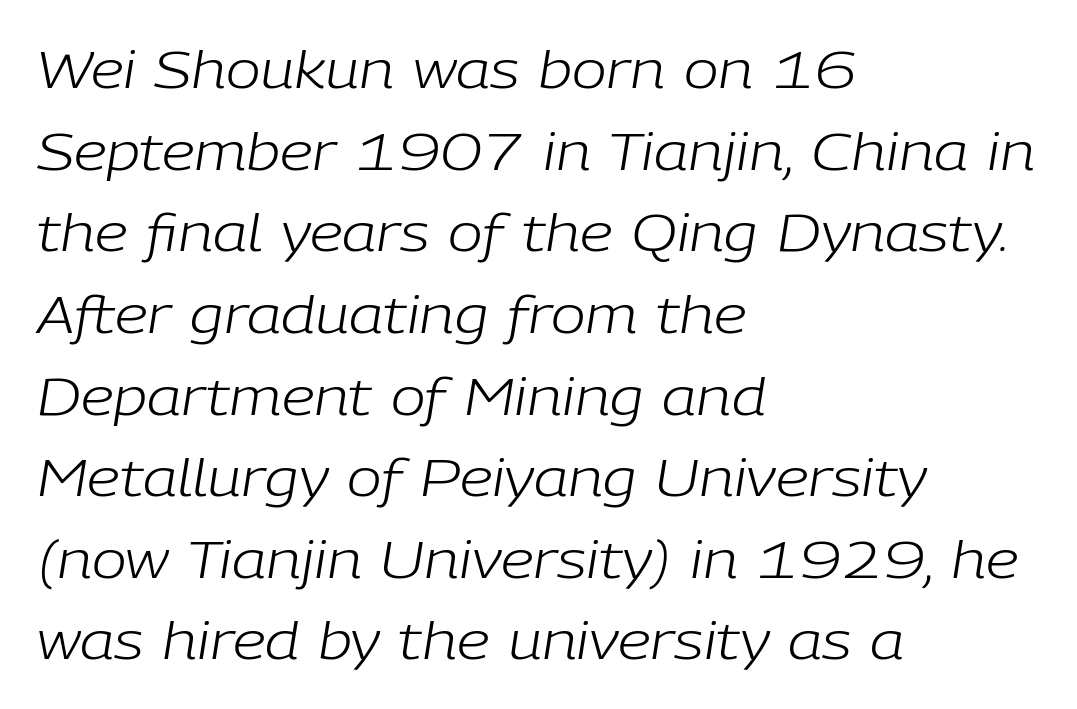
Q: Is the text bold? A: No.
Q: Is the text italic (slanted)? A: Yes, it leans right by about 9 degrees.
Q: Is the text underlined? A: No.
Q: How is the paragraph aligned? A: Left-aligned.
Q: Is the spacing between letters normal or unusually wide? A: Normal.
Q: Is the spacing between lines tight, normal or loose? A: Normal.
Q: Width (condensed, normal, or wide)? A: Normal.
Q: Stroke contrast? A: Low.
Q: x-height? A: Medium.
Q: Monospaced? A: No.
